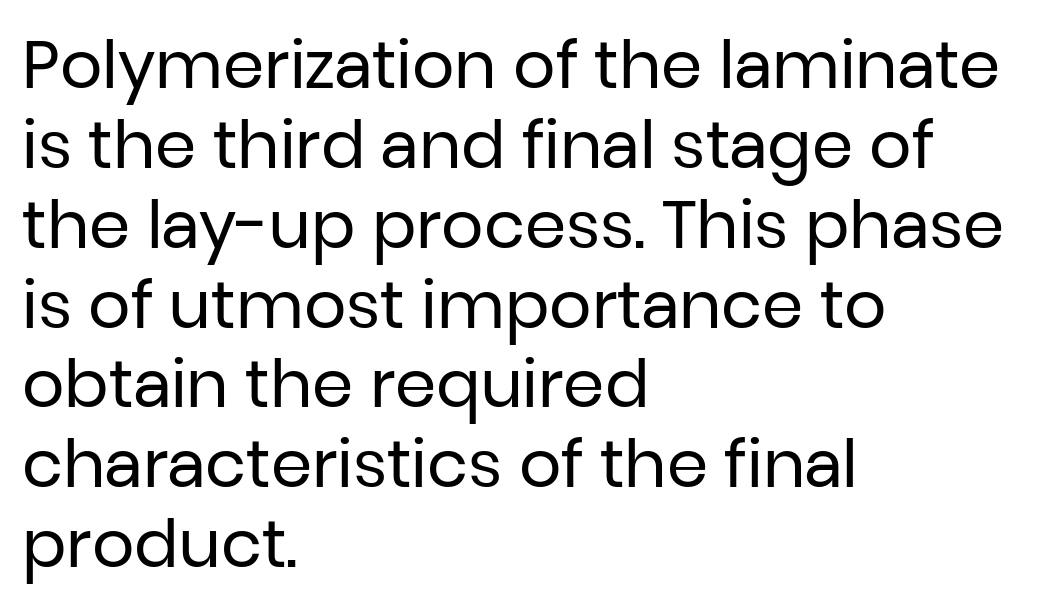
{"serif": "no", "italic": "no", "bold": "no", "weight": "regular", "width": "normal", "stroke_contrast": "low", "x_height": "medium", "monospaced": "no", "underline": "no", "align": "left", "line_spacing_ratio": 1.21, "letter_spacing": "normal", "letter_spacing_em": 0.0, "glyph_px": 66}
